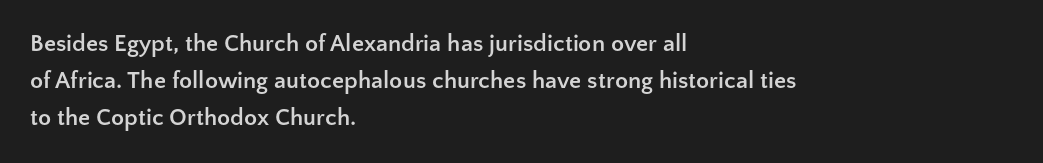
{"italic": "no", "bold": "yes", "underline": "no", "align": "left", "line_spacing": "normal", "line_spacing_ratio": 1.55, "letter_spacing": "normal", "letter_spacing_em": 0.0, "glyph_px": 24}
